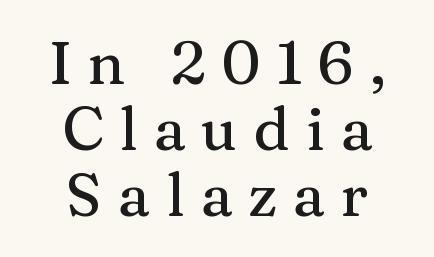
The image shows 60 px serif type, upright; set centered, tight line spacing (1.1x), unusually wide letter spacing (+0.26 em), not underlined; medium stroke contrast and a medium x-height.
